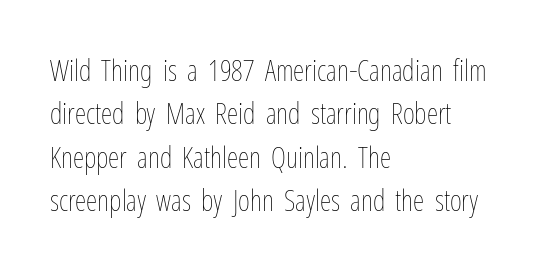
The image shows 29 px thin, condensed type, upright; set left-aligned, normal line spacing (1.5x), normal letter spacing, not underlined; low stroke contrast and a medium x-height.
